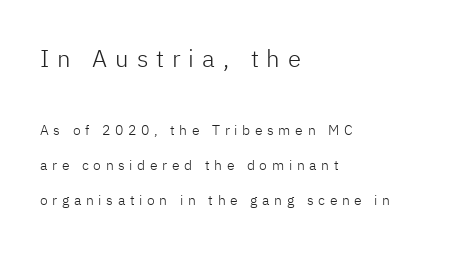
Q: Is the text bold? A: No.
Q: Is the text italic (slanted)? A: No, it is upright.
Q: Is the text underlined? A: No.
Q: How is the paragraph aligned? A: Left-aligned.
Q: Is the spacing between letters normal or unusually wide? A: Unusually wide.
Q: Is the spacing between lines tight, normal or loose? A: Loose.
Q: Which block of text is set in a larger size, the first (top) or the second (bottom)? A: The first (top) one.
